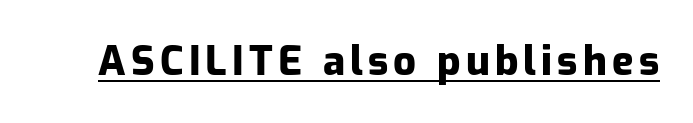
Q: Is the text bold? A: Yes.
Q: Is the text italic (slanted)? A: No, it is upright.
Q: Is the typeface a serif or a sans-serif typeface? A: Sans-serif.
Q: Is the text underlined? A: Yes.
Q: Width (condensed, normal, or wide)? A: Normal.
Q: Stroke contrast? A: Low.
Q: x-height? A: Medium.
Q: Monospaced? A: No.
